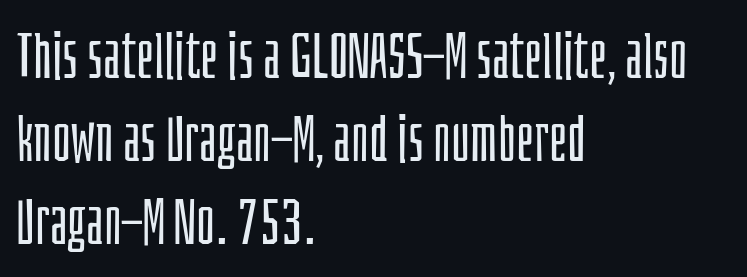
The image shows 64 px light, condensed sans-serif type, upright; set left-aligned, normal line spacing (1.3x), normal letter spacing, not underlined; low stroke contrast and a large x-height.
